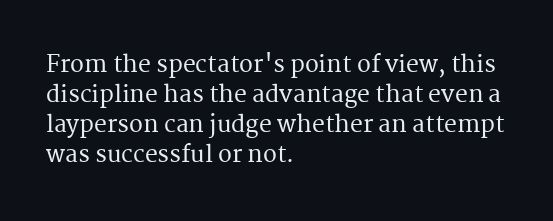
{"italic": "no", "underline": "no", "align": "left", "line_spacing": "normal", "line_spacing_ratio": 1.3, "letter_spacing": "normal", "letter_spacing_em": 0.0, "glyph_px": 23}
